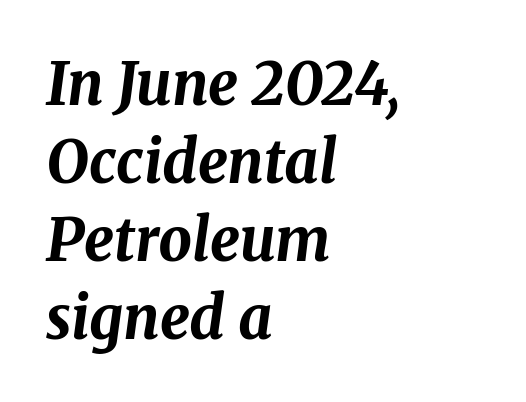
The image shows 59 px bold type, italic (leaning right); set left-aligned, normal line spacing (1.32x), normal letter spacing, not underlined; medium stroke contrast and a medium x-height.
